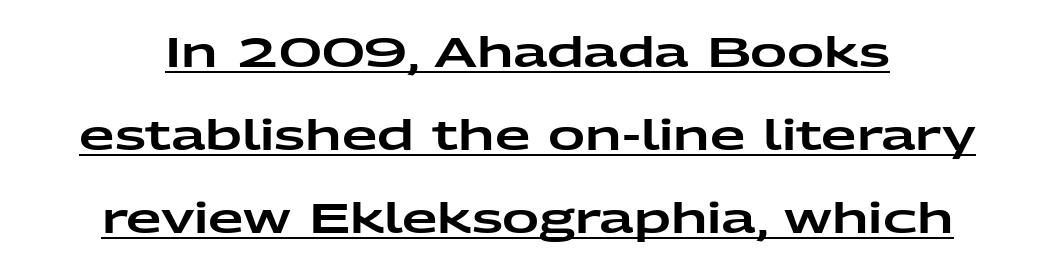
Is there much room between lines? Yes — plenty of vertical air separates them. What decoration does the sample have? An underline. This is roman type, the default non-slanted kind. Glyph-to-glyph distance matches everyday printed text. Character widths vary here, with narrow letters taking less room than wide ones.
